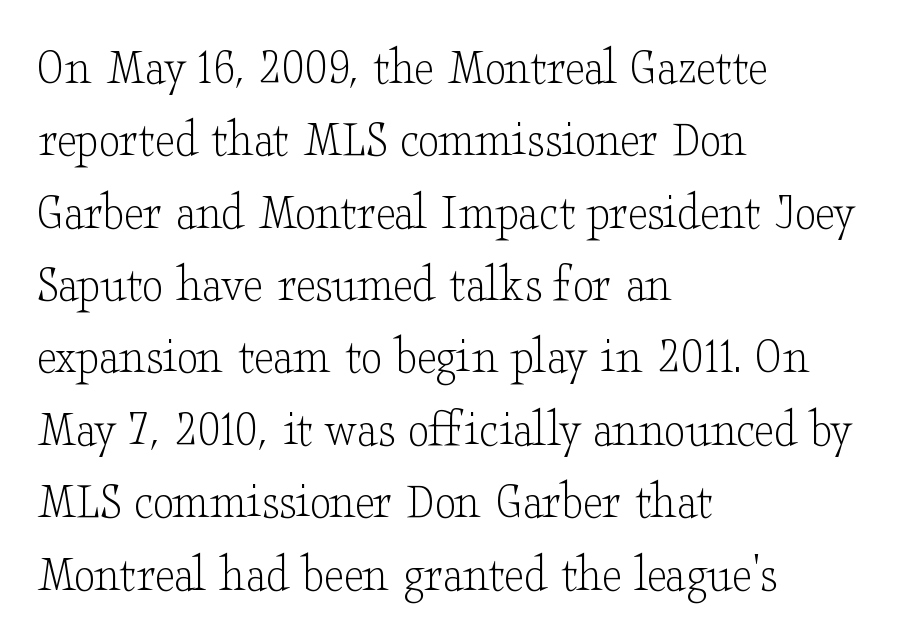
{"serif": "yes", "italic": "no", "bold": "no", "weight": "light", "width": "wide", "stroke_contrast": "low", "x_height": "small", "monospaced": "no", "underline": "no", "align": "left", "line_spacing": "normal", "line_spacing_ratio": 1.34, "letter_spacing": "normal", "letter_spacing_em": 0.0, "glyph_px": 54}
